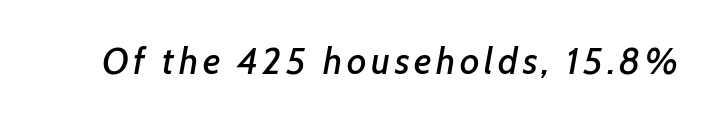
The image shows 37 px text type, italic (leaning right); set not underlined; low stroke contrast and a medium x-height.
